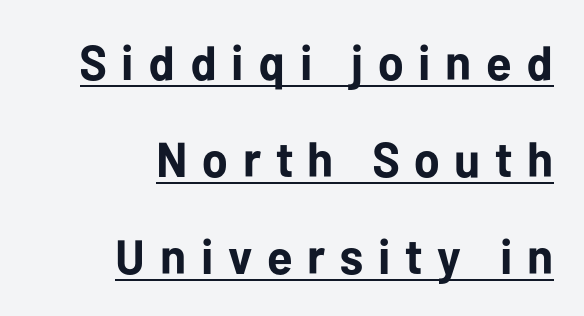
Q: Is the text bold? A: Yes.
Q: Is the text italic (slanted)? A: No, it is upright.
Q: Is the typeface a serif or a sans-serif typeface? A: Sans-serif.
Q: Is the text underlined? A: Yes.
Q: How is the paragraph aligned? A: Right-aligned.
Q: Is the spacing between letters normal or unusually wide? A: Unusually wide.
Q: Is the spacing between lines tight, normal or loose? A: Loose.
Q: Width (condensed, normal, or wide)? A: Normal.
Q: Stroke contrast? A: Low.
Q: x-height? A: Medium.
Q: Monospaced? A: No.
